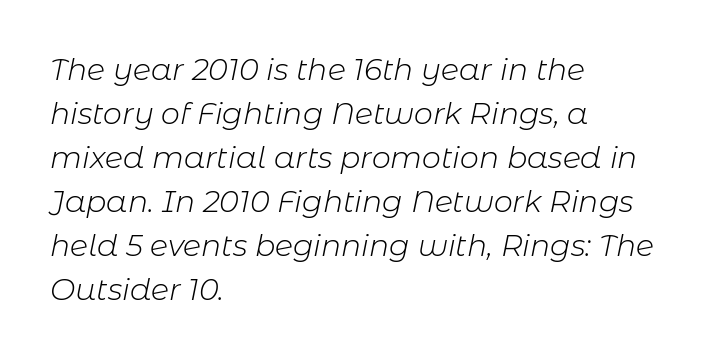
{"italic": "yes", "lean": "right", "slant_degrees": 11, "bold": "no", "weight": "light", "width": "normal", "stroke_contrast": "low", "x_height": "medium", "monospaced": "no", "underline": "no", "align": "left", "line_spacing": "normal", "line_spacing_ratio": 1.47, "letter_spacing": "normal", "letter_spacing_em": 0.0, "glyph_px": 30}
